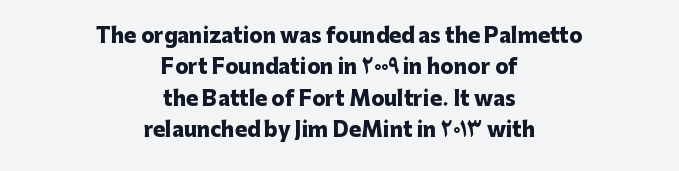
The type sits square on the baseline with zero lean. A clean baseline with only descenders dipping below it. How are the letters spaced? Ordinarily, with no added tracking. The block of text has a typical density, with ordinary space between rows.
